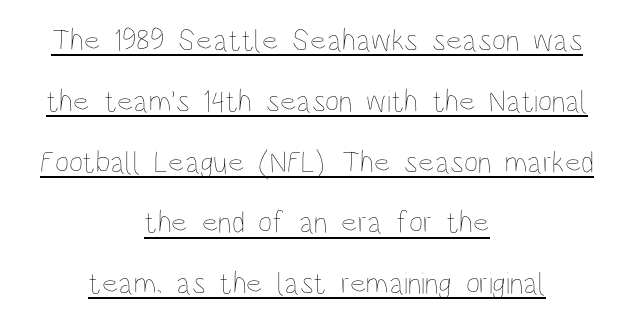
{"italic": "no", "bold": "no", "weight": "thin", "width": "condensed", "stroke_contrast": "low", "x_height": "large", "monospaced": "no", "underline": "yes", "align": "center", "line_spacing": "loose", "line_spacing_ratio": 1.96, "letter_spacing": "normal", "letter_spacing_em": 0.0, "glyph_px": 31}
